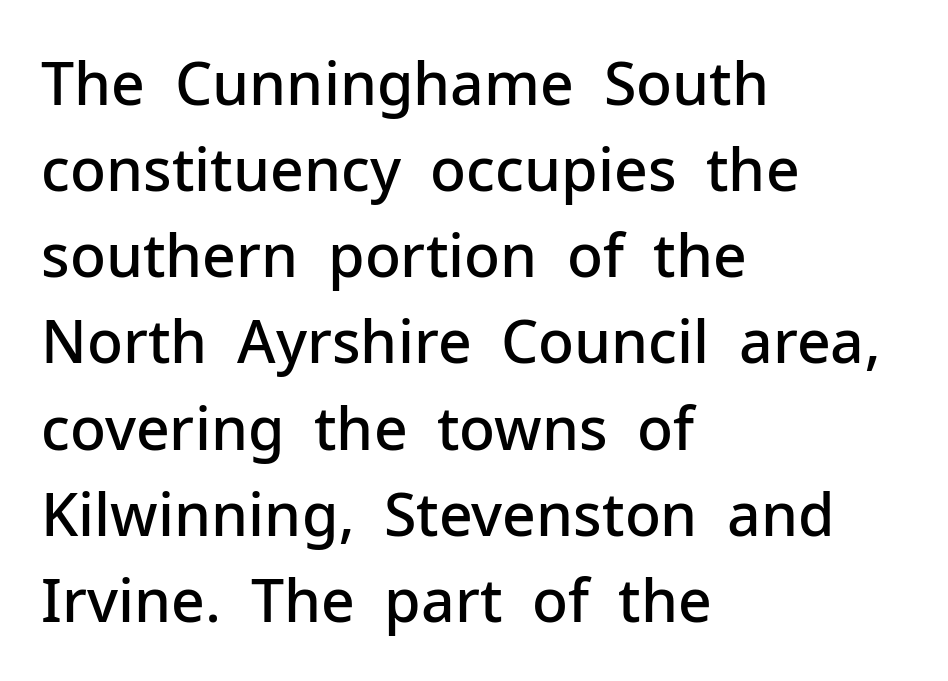
A roman cut, with each character standing at attention. Caption: standard tracking, unaltered. The letters advance in unequal steps, a hallmark of proportional type. The type family on display is of the sans-serif kind.
